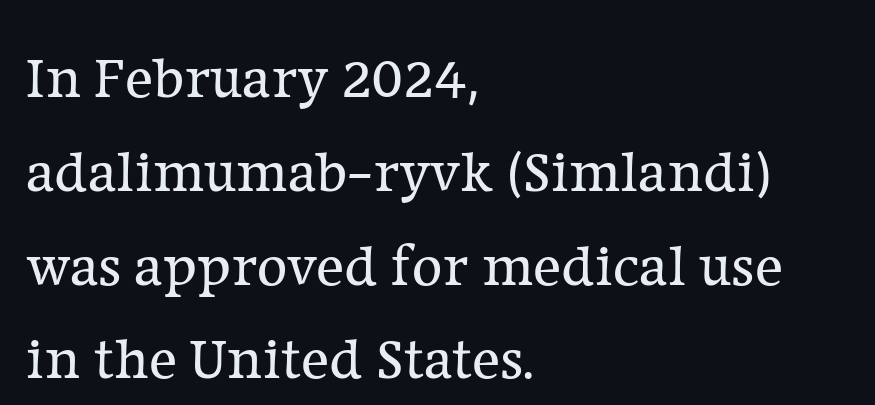
Reading down the block, your eye returns to a fixed left position each line. There is no visible air inserted between adjacent glyphs. A clean baseline with only descenders dipping below it. What kind of face is this? One with serifs. What's the leading like? Ordinary, nothing unusual. These lines were composed using upright roman letters.
